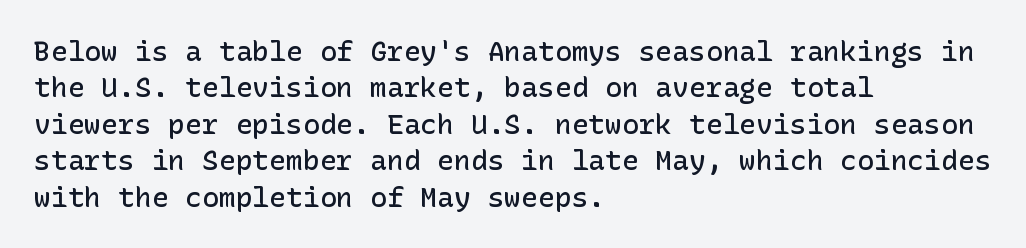
{"serif": "no", "italic": "no", "bold": "semi", "weight": "semibold", "width": "normal", "stroke_contrast": "low", "x_height": "medium", "underline": "no", "align": "left", "line_spacing": "normal", "line_spacing_ratio": 1.3, "letter_spacing": "normal", "letter_spacing_em": 0.0, "glyph_px": 28}
